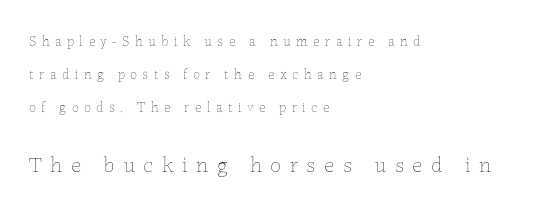
Q: Is the text bold? A: No.
Q: Is the text italic (slanted)? A: No, it is upright.
Q: Is the text underlined? A: No.
Q: How is the paragraph aligned? A: Left-aligned.
Q: Is the spacing between letters normal or unusually wide? A: Unusually wide.
Q: Is the spacing between lines tight, normal or loose? A: Loose.
Q: Which block of text is set in a larger size, the first (top) or the second (bottom)? A: The second (bottom) one.
